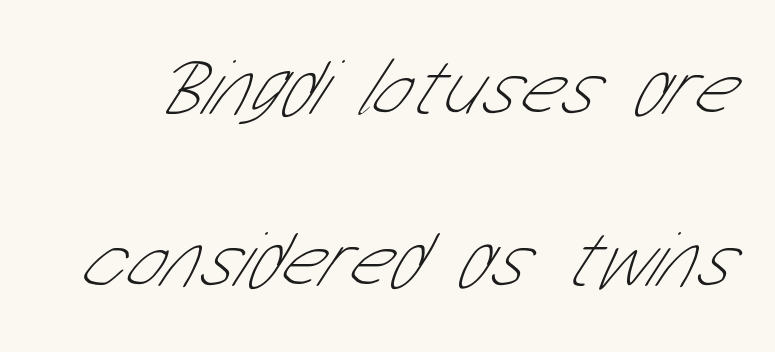
Q: Is the text bold? A: No.
Q: Is the typeface a serif or a sans-serif typeface? A: Sans-serif.
Q: Is the text underlined? A: No.
Q: Is the spacing between letters normal or unusually wide? A: Normal.
Q: Is the spacing between lines tight, normal or loose? A: Loose.
Q: Width (condensed, normal, or wide)? A: Condensed.
Q: Stroke contrast? A: Low.
Q: x-height? A: Medium.
Q: Monospaced? A: No.
